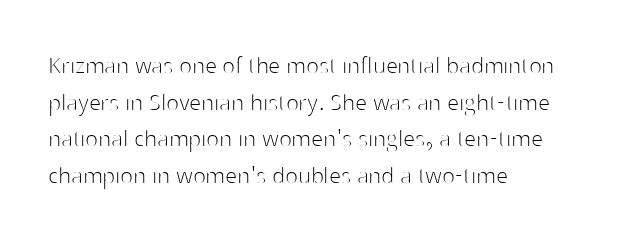
Reading down the block, your eye returns to a fixed left position each line. Do the letters lean? They stand straight. The strip under each line holds only bare page. Bold? No — there's no thickening of the strokes. Line spacing here is normal. Glyph-to-glyph distance matches everyday printed text.
